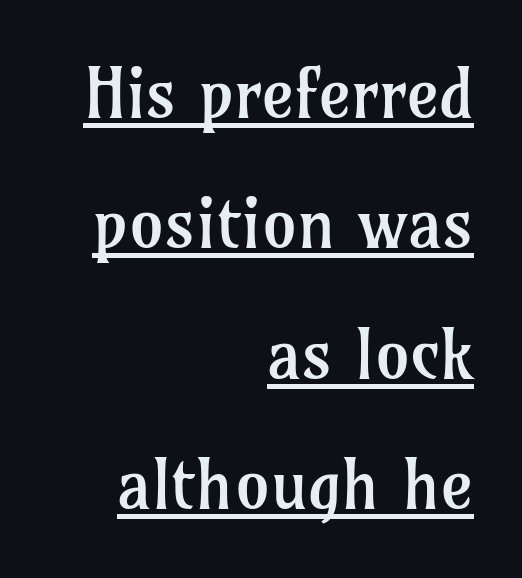
The image shows 69 px regular-weight serif type, upright; set right-aligned, line spacing 1.89x, normal letter spacing, underlined; low stroke contrast and a medium x-height.
